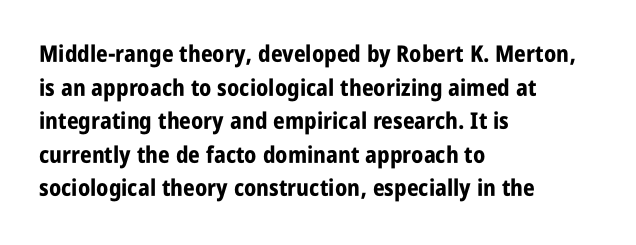
{"italic": "no", "bold": "yes", "underline": "no", "align": "left", "line_spacing": "normal", "line_spacing_ratio": 1.46, "letter_spacing": "normal", "letter_spacing_em": 0.0, "glyph_px": 23}
